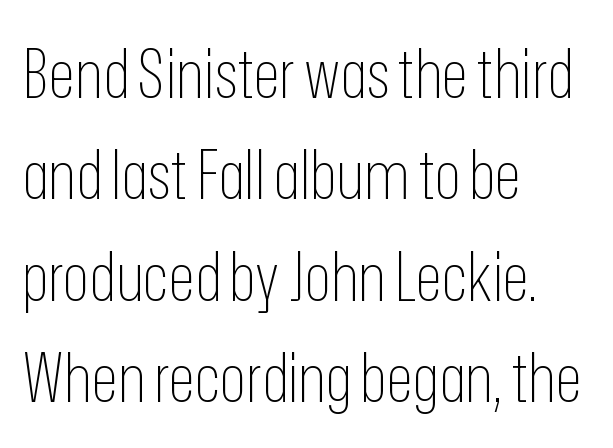
The image shows 69 px thin, condensed sans-serif type, upright; set left-aligned, normal line spacing (1.47x), normal letter spacing, not underlined; low stroke contrast and a medium x-height.
